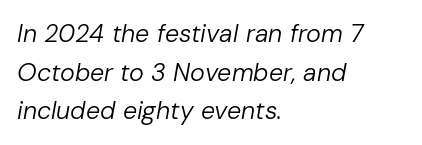
Q: Is the text bold? A: No.
Q: Is the text italic (slanted)? A: Yes, it leans right by about 10 degrees.
Q: Is the text underlined? A: No.
Q: How is the paragraph aligned? A: Left-aligned.
Q: Is the spacing between letters normal or unusually wide? A: Normal.
Q: Is the spacing between lines tight, normal or loose? A: Normal.
